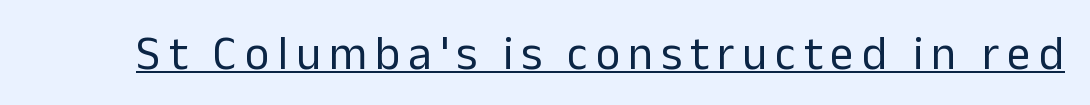
No feet cap the strokes, marking this as sans-serif type. The lettering stays uniformly vertical, giving the passage a roman look. A rule runs beneath these lines of type. Summary of weight: not heavy and not bold. Each letter keeps its own natural width here, so spacing adapts to shape.
